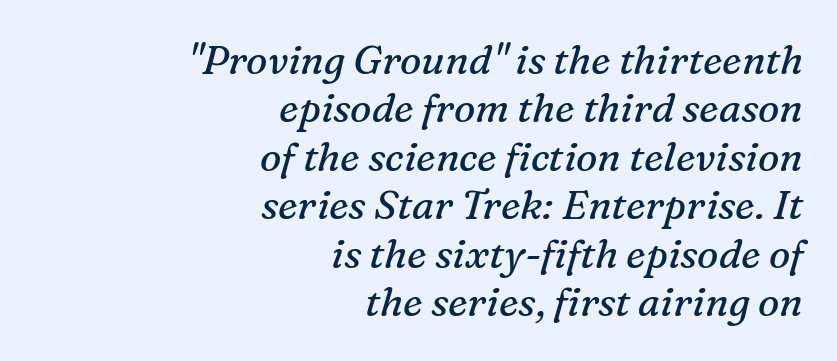
The gaps between neighbouring characters are ordinary and unremarkable. Visually the block forms a straight wall on the right and a jagged coastline on the left. The baseline area is clear. Is this a heavy cut? Hardly; it is regular or lighter. Check where the strokes stop: tiny serifs finish them off.
